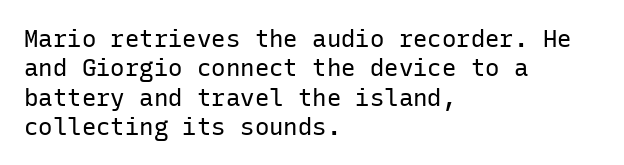
The image shows 24 px text type, upright; set left-aligned, line spacing 1.22x, normal letter spacing, not underlined.
